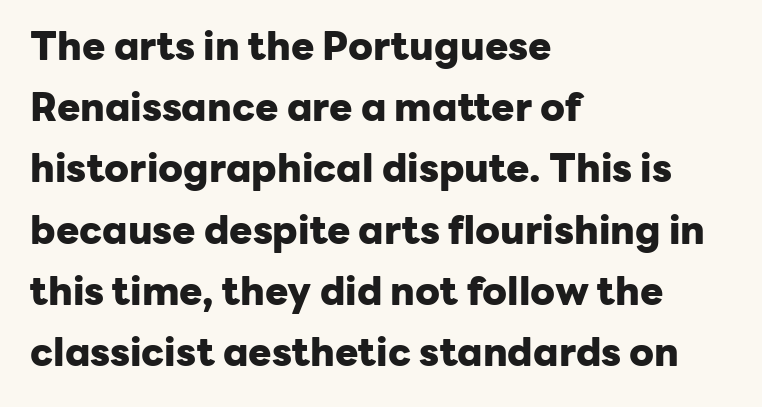
{"serif": "no", "italic": "no", "bold": "yes", "weight": "heavy", "width": "normal", "stroke_contrast": "low", "x_height": "medium", "monospaced": "no", "underline": "no", "align": "left", "line_spacing": "normal", "line_spacing_ratio": 1.57, "letter_spacing": "normal", "letter_spacing_em": 0.0, "glyph_px": 39}
